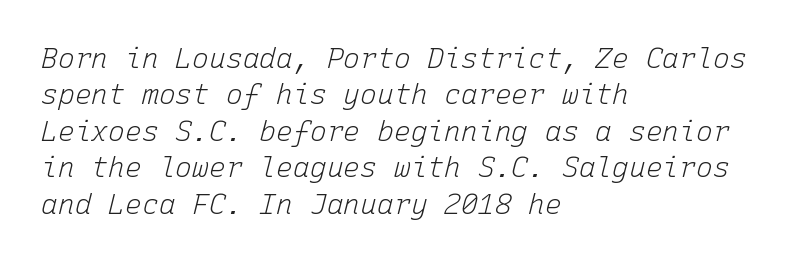
Nothing unusual about the tracking: characters are spaced as the font intends. No extra ink here — the face is not bold. Horizontally, the lines are justified to the leading edge only. An italicized treatment has been applied to the whole sample. The rendering uses a moderate line-height, typical for paragraphs. The space beneath each line is pristine and unruled.
